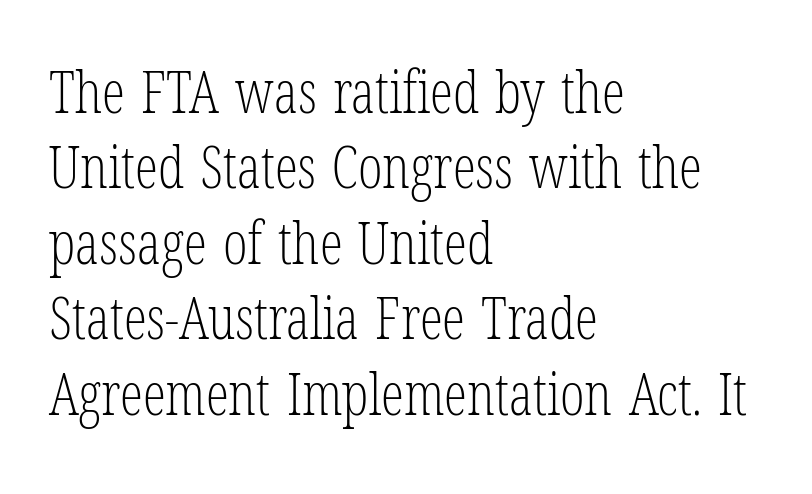
Rendered with straight, roman letterforms. The line-height multiplier appears to be the usual default. Note the varied advance widths — an 'i' is clearly narrower than an 'm'. Alignment: flush left. Clear beneath every line of the passage. Glyph-to-glyph distance matches everyday printed text.
